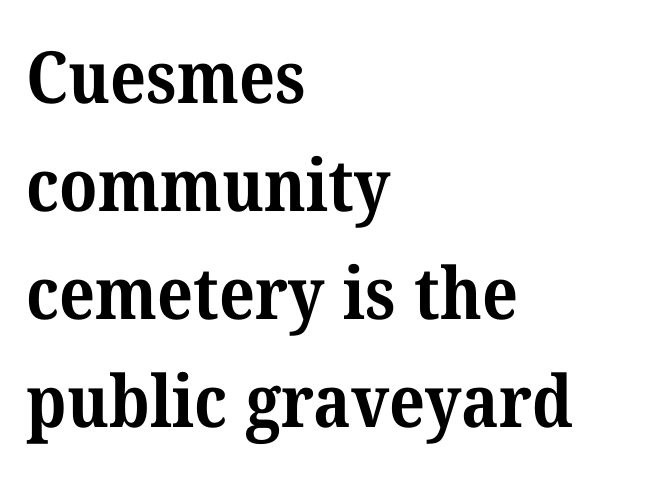
{"serif": "yes", "bold": "yes", "weight": "bold", "width": "normal", "stroke_contrast": "medium", "x_height": "medium", "monospaced": "no", "underline": "no", "align": "left", "line_spacing": "normal", "line_spacing_ratio": 1.5, "letter_spacing": "normal", "letter_spacing_em": 0.0, "glyph_px": 72}
